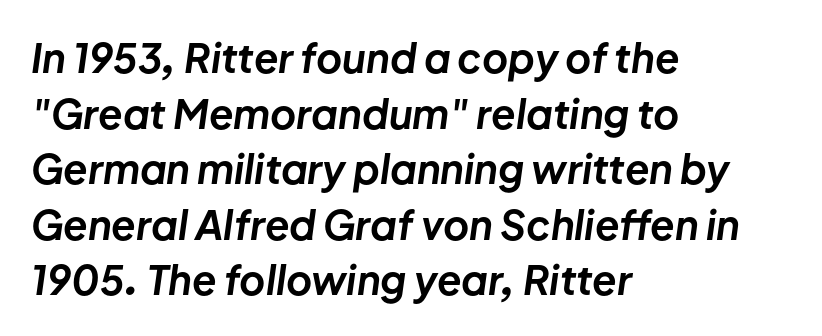
The image shows 40 px bold type, italic (leaning right); set left-aligned, normal line spacing (1.39x), normal letter spacing, not underlined; low stroke contrast and a medium x-height.
